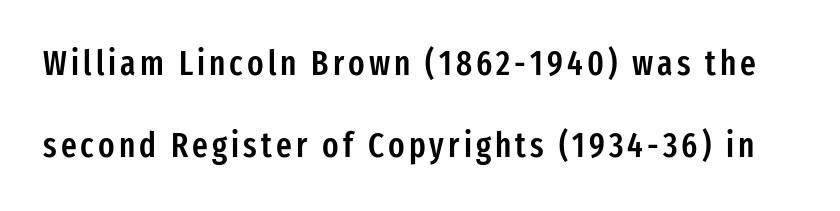
Q: Is the text bold? A: Semi-bold.
Q: Is the text italic (slanted)? A: No, it is upright.
Q: Is the typeface a serif or a sans-serif typeface? A: Sans-serif.
Q: Is the text underlined? A: No.
Q: Is the spacing between lines tight, normal or loose? A: Loose.
Q: Width (condensed, normal, or wide)? A: Condensed.
Q: Stroke contrast? A: Low.
Q: x-height? A: Medium.
Q: Monospaced? A: No.
